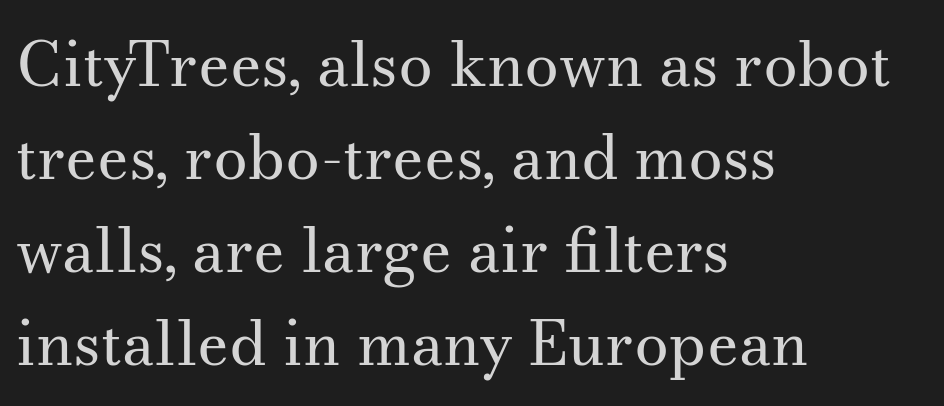
Q: Is the text bold? A: No.
Q: Is the text italic (slanted)? A: No, it is upright.
Q: Is the typeface a serif or a sans-serif typeface? A: Serif.
Q: Is the text underlined? A: No.
Q: How is the paragraph aligned? A: Left-aligned.
Q: Is the spacing between letters normal or unusually wide? A: Normal.
Q: Is the spacing between lines tight, normal or loose? A: Normal.
Q: Width (condensed, normal, or wide)? A: Normal.
Q: Stroke contrast? A: Medium.
Q: x-height? A: Small.
Q: Monospaced? A: No.
